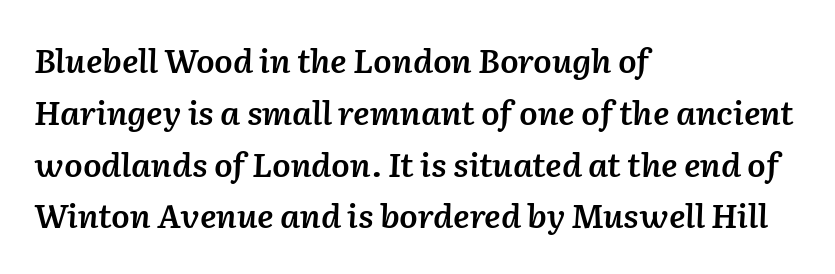
Q: Is the text bold? A: Semi-bold.
Q: Is the text italic (slanted)? A: Yes, it leans right by about 2 degrees.
Q: Is the text underlined? A: No.
Q: How is the paragraph aligned? A: Left-aligned.
Q: Is the spacing between letters normal or unusually wide? A: Normal.
Q: Is the spacing between lines tight, normal or loose? A: Normal.
Q: Width (condensed, normal, or wide)? A: Normal.
Q: Stroke contrast? A: Low.
Q: x-height? A: Medium.
Q: Monospaced? A: No.
